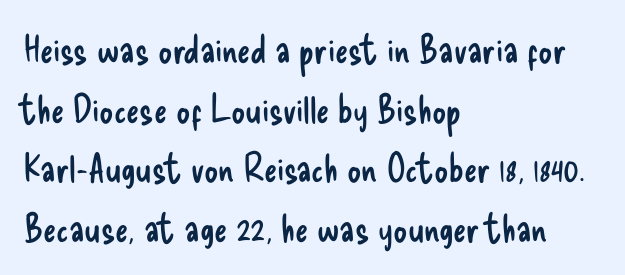
The image shows 39 px regular-weight, condensed sans-serif type, upright; set left-aligned, normal line spacing (1.53x), normal letter spacing, not underlined; low stroke contrast and a small x-height.
